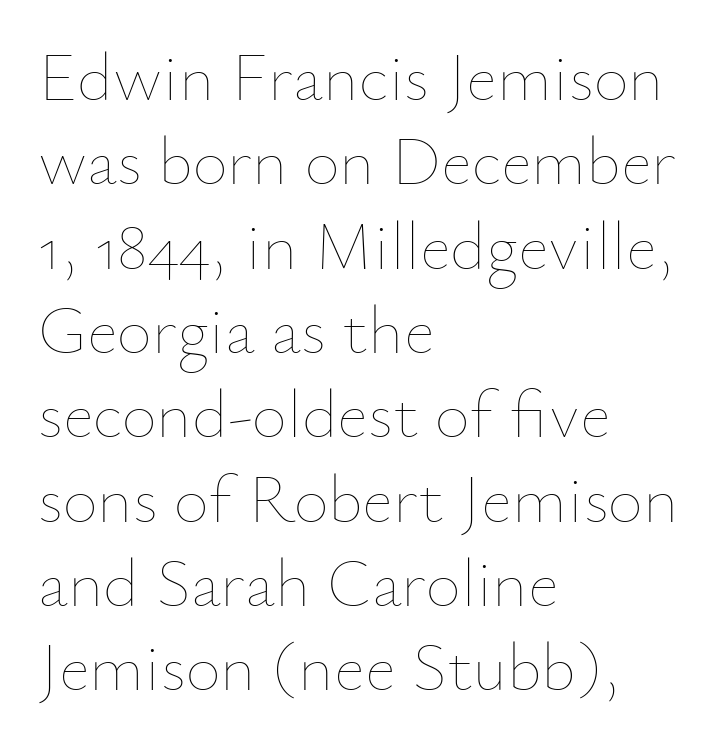
The image shows 68 px thin type, upright; set left-aligned, line spacing 1.24x, normal letter spacing, not underlined; low stroke contrast and a small x-height.
